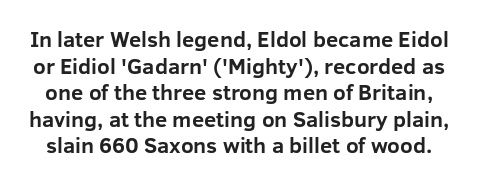
{"italic": "no", "bold": "yes", "underline": "no", "line_spacing_ratio": 1.21, "letter_spacing": "normal", "letter_spacing_em": 0.0, "glyph_px": 22}
